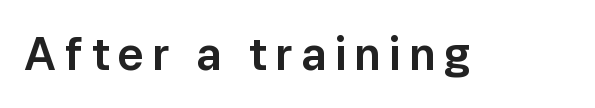
The image shows 45 px sans-serif type, upright; set not underlined; low stroke contrast and a medium x-height.
